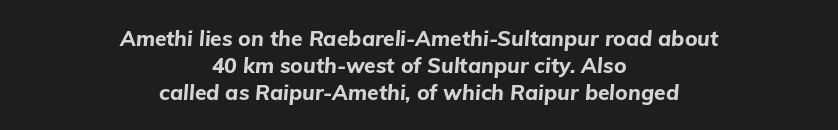
{"italic": "yes", "lean": "right", "slant_degrees": 5, "bold": "yes", "underline": "no", "align": "center", "line_spacing": "normal", "line_spacing_ratio": 1.28, "letter_spacing": "normal", "letter_spacing_em": 0.0, "glyph_px": 21}
